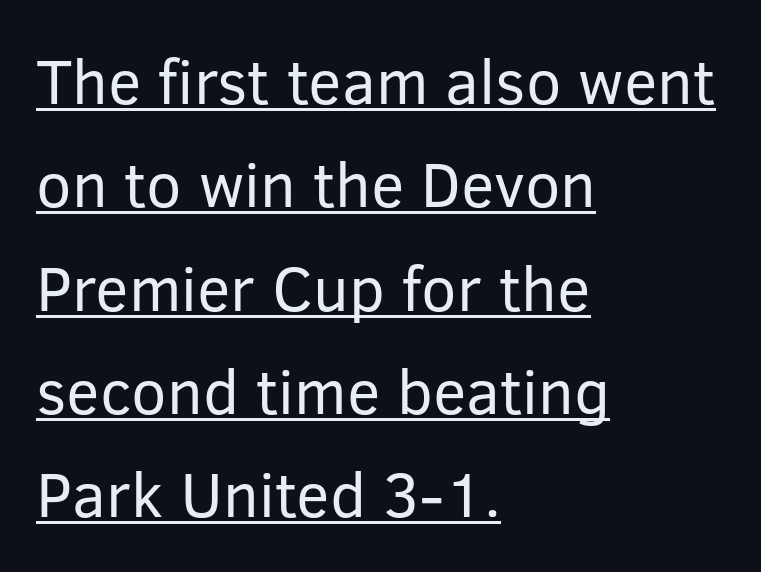
The image shows 63 px regular-weight sans-serif type, upright; set left-aligned, normal line spacing (1.64x), normal letter spacing, underlined; low stroke contrast and a medium x-height.
